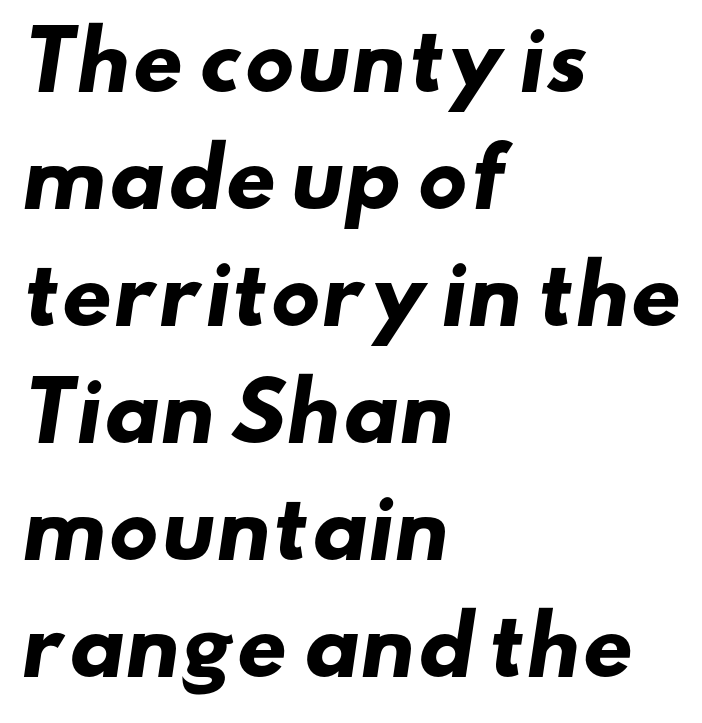
Q: Is the text bold? A: Yes.
Q: Is the typeface a serif or a sans-serif typeface? A: Sans-serif.
Q: Is the text underlined? A: No.
Q: How is the paragraph aligned? A: Left-aligned.
Q: Is the spacing between letters normal or unusually wide? A: Normal.
Q: Is the spacing between lines tight, normal or loose? A: Normal.
Q: Width (condensed, normal, or wide)? A: Wide.
Q: Stroke contrast? A: Low.
Q: x-height? A: Small.
Q: Monospaced? A: No.
